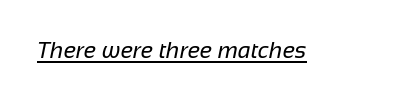
{"bold": "no", "underline": "yes", "letter_spacing": "normal", "letter_spacing_em": 0.0, "glyph_px": 23}
